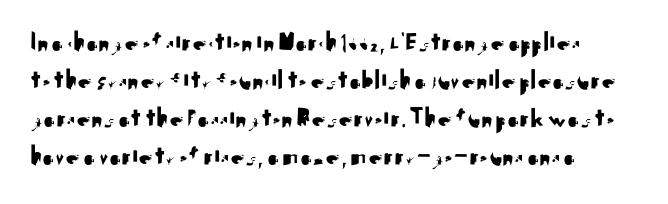
Q: Is the text italic (slanted)? A: No, it is upright.
Q: Is the typeface a serif or a sans-serif typeface? A: Sans-serif.
Q: Is the text underlined? A: No.
Q: How is the paragraph aligned? A: Left-aligned.
Q: Is the spacing between letters normal or unusually wide? A: Normal.
Q: Is the spacing between lines tight, normal or loose? A: Normal.
Q: Width (condensed, normal, or wide)? A: Normal.
Q: Stroke contrast? A: Medium.
Q: x-height? A: Small.
Q: Monospaced? A: No.
